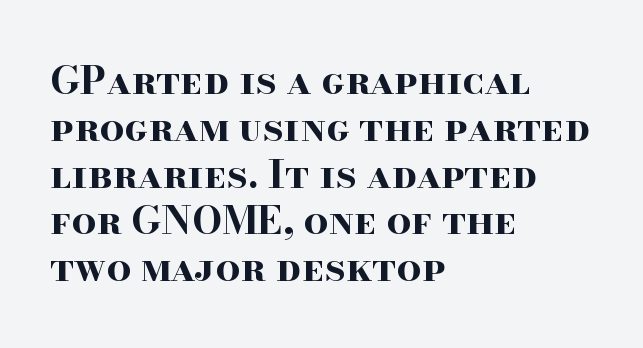
Looks like regular typesetting: each glyph gets only the width it needs. Honestly, the letter spacing is just normal — you wouldn't notice it. The foot of each line stays bare and open. These lines were composed using upright roman letters.
